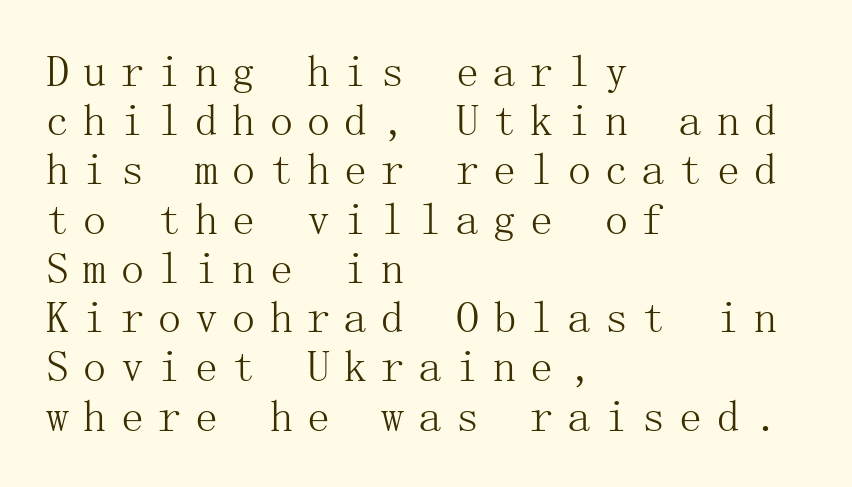
The image shows 46 px light serif type, upright; set left-aligned, tight line spacing (1.07x), unusually wide letter spacing (+0.31 em), not underlined; medium stroke contrast and a medium x-height.
